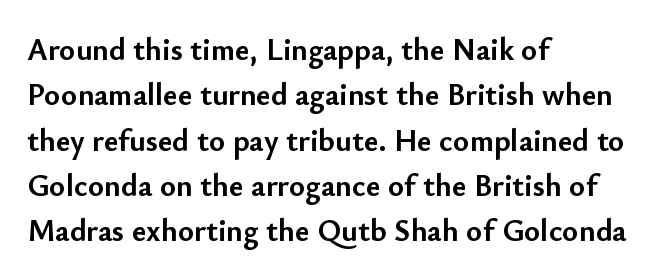
Q: Is the text bold? A: Yes.
Q: Is the text italic (slanted)? A: No, it is upright.
Q: Is the typeface a serif or a sans-serif typeface? A: Sans-serif.
Q: Is the text underlined? A: No.
Q: How is the paragraph aligned? A: Left-aligned.
Q: Is the spacing between letters normal or unusually wide? A: Normal.
Q: Is the spacing between lines tight, normal or loose? A: Normal.
Q: Width (condensed, normal, or wide)? A: Normal.
Q: Stroke contrast? A: Low.
Q: x-height? A: Small.
Q: Monospaced? A: No.
